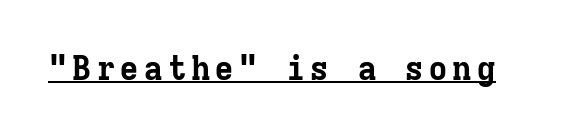
The image shows 33 px bold serif type, upright, monospaced; set underlined; low stroke contrast and a medium x-height.
